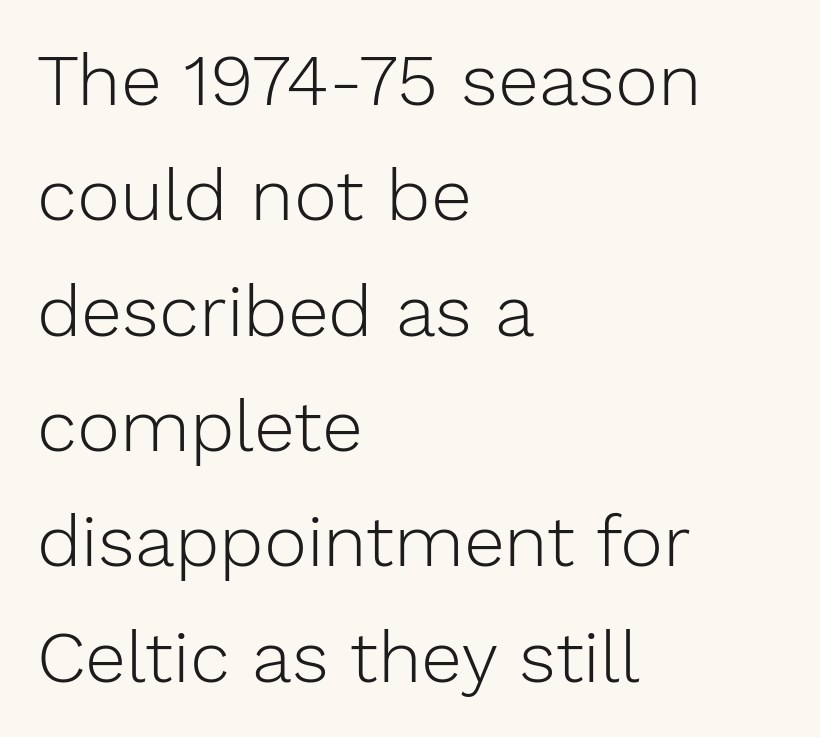
{"serif": "no", "italic": "no", "bold": "no", "weight": "light", "width": "normal", "stroke_contrast": "low", "x_height": "medium", "monospaced": "no", "underline": "no", "align": "left", "line_spacing": "normal", "line_spacing_ratio": 1.58, "letter_spacing": "normal", "letter_spacing_em": 0.0, "glyph_px": 73}
